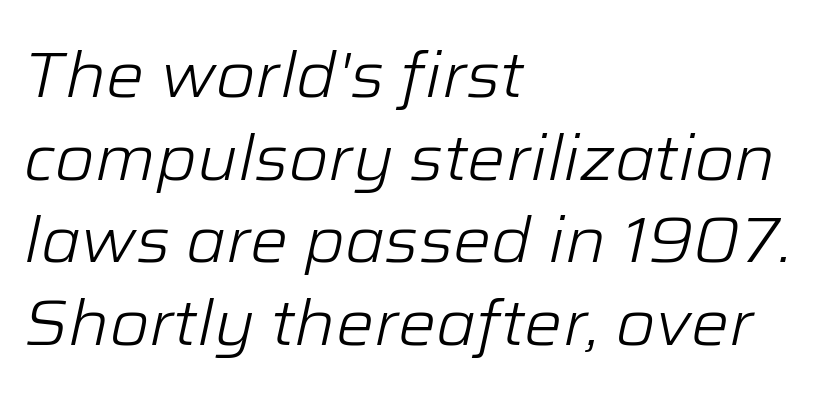
{"italic": "yes", "lean": "right", "slant_degrees": 12, "bold": "no", "weight": "light", "width": "normal", "stroke_contrast": "low", "x_height": "medium", "monospaced": "no", "underline": "no", "align": "left", "line_spacing": "normal", "line_spacing_ratio": 1.29, "letter_spacing": "normal", "letter_spacing_em": 0.0, "glyph_px": 64}
